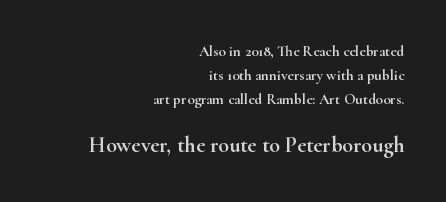
Q: Is the text italic (slanted)? A: No, it is upright.
Q: Is the text underlined? A: No.
Q: How is the paragraph aligned? A: Right-aligned.
Q: Is the spacing between letters normal or unusually wide? A: Normal.
Q: Is the spacing between lines tight, normal or loose? A: Normal.
Q: Which block of text is set in a larger size, the first (top) or the second (bottom)? A: The second (bottom) one.
